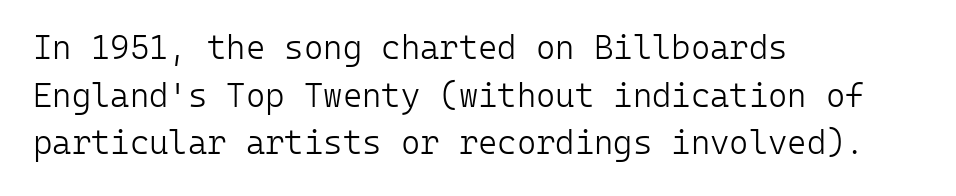
Does extra space separate the letters? No, they use regular spacing. Glance below the letters and you will spot only blank space. Each line starts at the same left margin while the right side varies. When letters stand straight like this, we call the style roman or upright. Spacing verdict: monospaced, one width for all characters. Ink coverage per letter is moderate at most.
